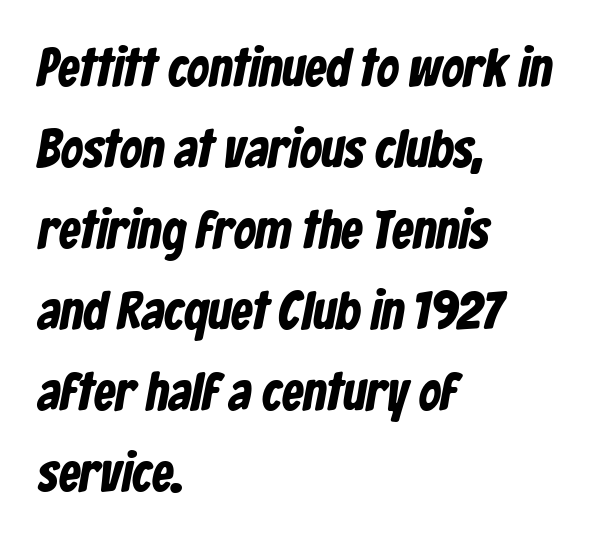
Q: Is the text bold? A: Yes.
Q: Is the typeface a serif or a sans-serif typeface? A: Sans-serif.
Q: Is the text underlined? A: No.
Q: How is the paragraph aligned? A: Left-aligned.
Q: Is the spacing between letters normal or unusually wide? A: Normal.
Q: Is the spacing between lines tight, normal or loose? A: Normal.
Q: Width (condensed, normal, or wide)? A: Condensed.
Q: Stroke contrast? A: Low.
Q: x-height? A: Medium.
Q: Monospaced? A: No.
